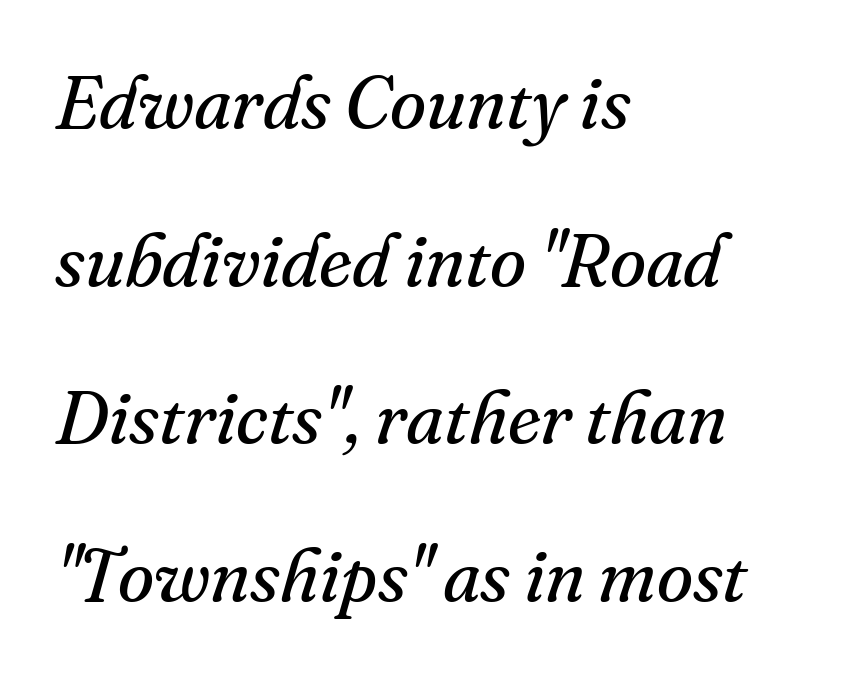
The image shows 74 px regular-weight serif type, italic (leaning right); set left-aligned, loose line spacing (2.13x), normal letter spacing, not underlined; medium stroke contrast and a small x-height.
